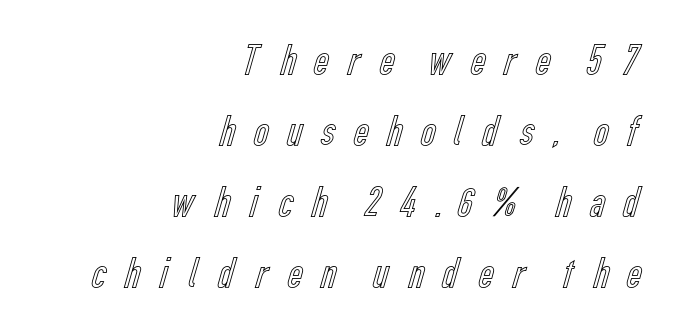
Q: Is the text italic (slanted)? A: Yes.
Q: Is the text underlined? A: No.
Q: How is the paragraph aligned? A: Right-aligned.
Q: Is the spacing between letters normal or unusually wide? A: Unusually wide.
Q: Is the spacing between lines tight, normal or loose? A: Normal.
Q: Width (condensed, normal, or wide)? A: Condensed.
Q: x-height? A: Medium.
Q: Monospaced? A: No.
